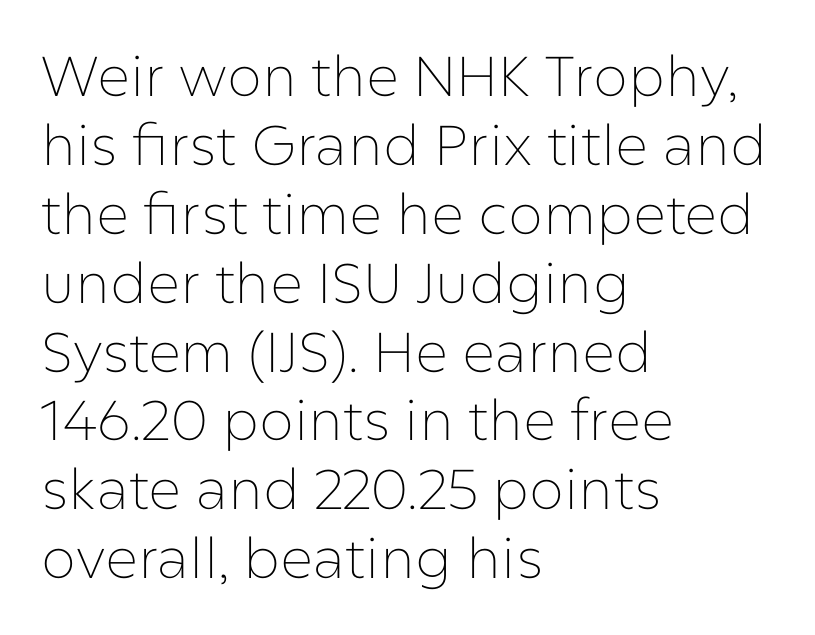
{"serif": "no", "italic": "no", "bold": "no", "weight": "thin", "width": "normal", "stroke_contrast": "low", "x_height": "medium", "monospaced": "no", "underline": "no", "align": "left", "line_spacing_ratio": 1.23, "letter_spacing": "normal", "letter_spacing_em": 0.0, "glyph_px": 56}
